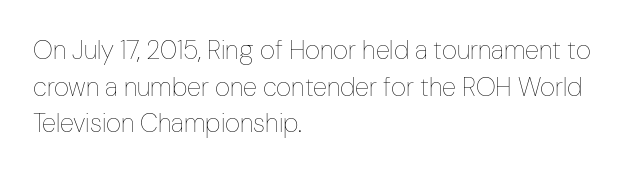
The image shows 26 px text type, upright; set left-aligned, normal line spacing (1.41x), normal letter spacing, not underlined.
